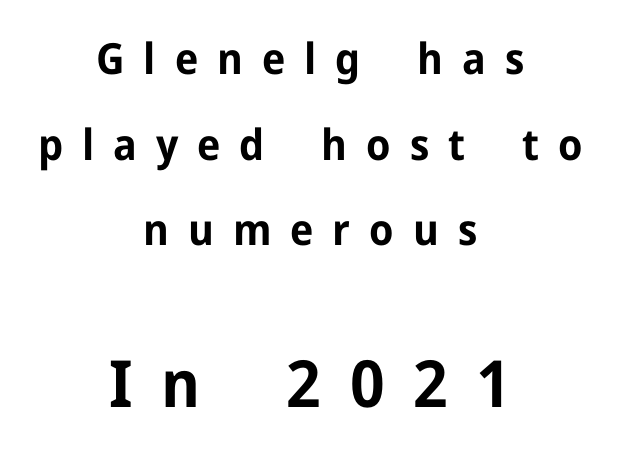
The image shows 65 px bold sans-serif type, upright; set centered, loose line spacing (1.99x), unusually wide letter spacing (+0.44 em), not underlined; the second (bottom) block is 1.51x larger; low stroke contrast and a medium x-height.
